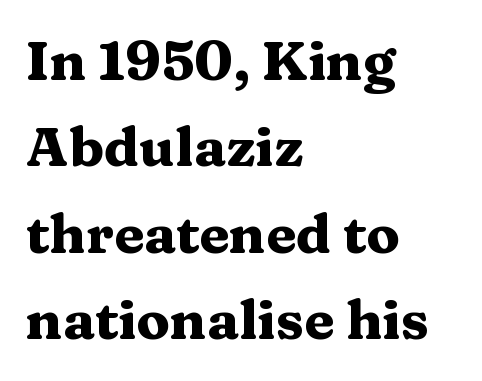
The image shows 55 px heavy, wide serif type, upright; set left-aligned, normal line spacing (1.57x), normal letter spacing, not underlined; medium stroke contrast and a medium x-height.
